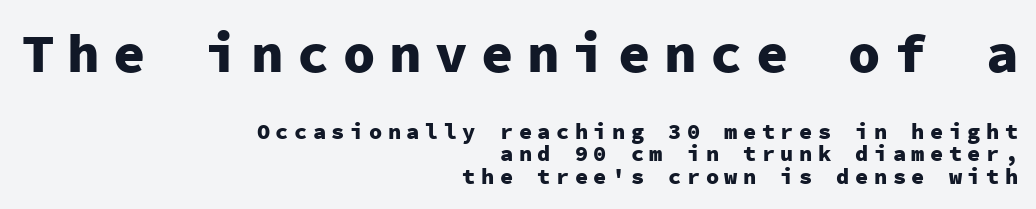
Words appear elongated and porous because spacing is wide. Of the two passages, the one on top uses the larger point size. Underline: absent. A roman cut, with each character standing at attention.
